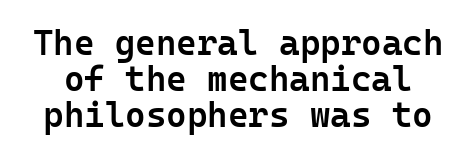
The image shows 35 px semibold sans-serif type, upright, monospaced; set tight line spacing (1.03x), normal letter spacing, not underlined; low stroke contrast and a medium x-height.
